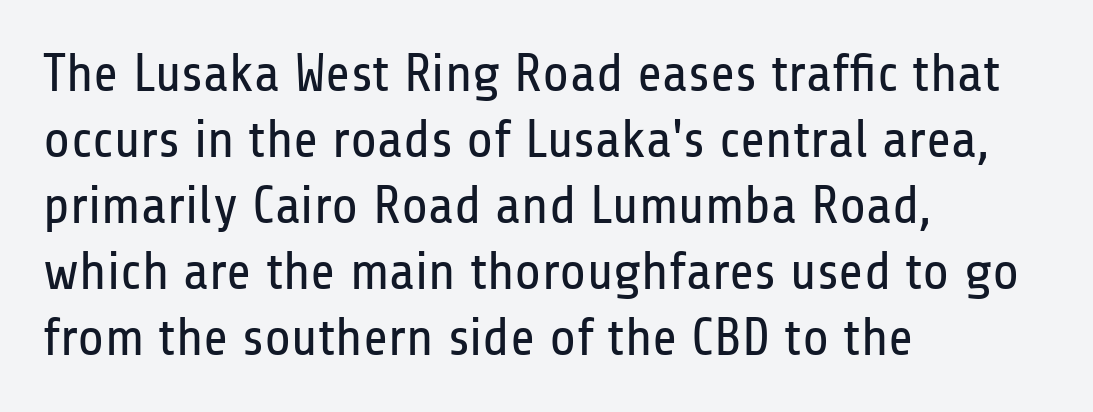
Spacing verdict: proportional, widths tailored to each character. Lines of text with bare space underneath. Is the stroke heavy? The answer is a plain regular-or-lighter. Letter spacing: default. Italic: no, the glyphs are upright roman. The typeface chosen for these lines omits serifs.
